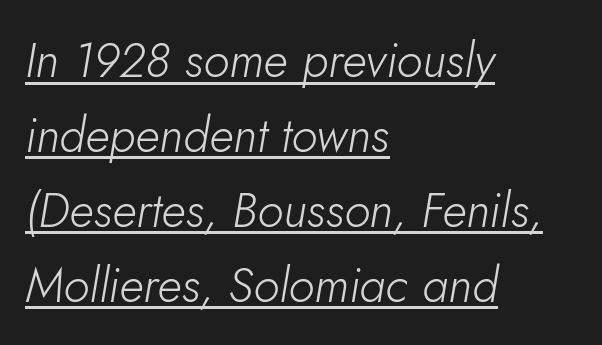
Q: Is the text bold? A: No.
Q: Is the text italic (slanted)? A: Yes, it leans right by about 5 degrees.
Q: Is the text underlined? A: Yes.
Q: How is the paragraph aligned? A: Left-aligned.
Q: Is the spacing between letters normal or unusually wide? A: Normal.
Q: Is the spacing between lines tight, normal or loose? A: Normal.
Q: Width (condensed, normal, or wide)? A: Normal.
Q: Stroke contrast? A: Low.
Q: x-height? A: Small.
Q: Monospaced? A: No.
